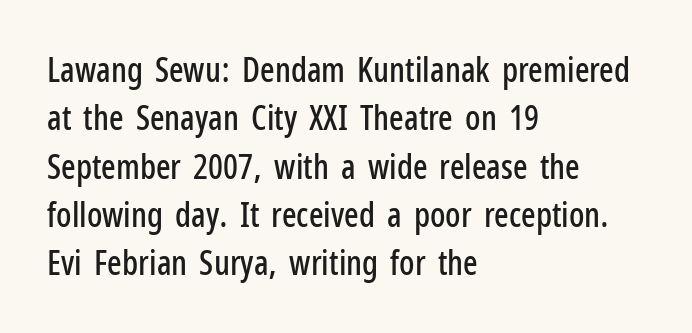
Teacher's note: observe the even left margin — that is flush-left alignment. This sample uses plain, unmodified letter spacing. Think of a printed novel: that variable character pitch is what you see here. Bare-footed words on every line. Grotesque or geometric, the face here clearly has no serifs.
